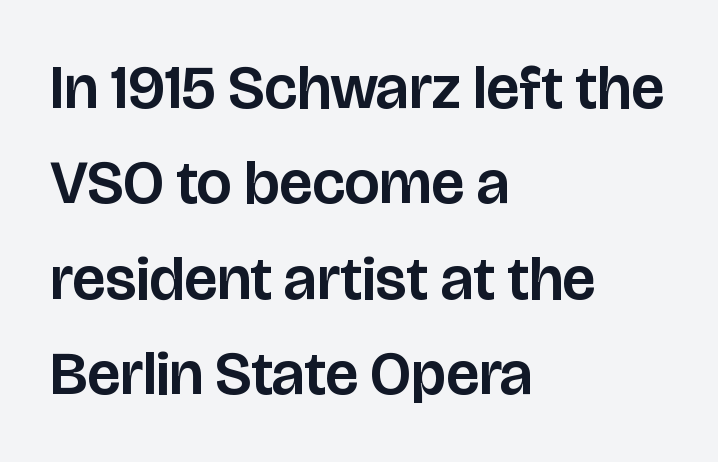
Compared with typical paragraphs, the rows here are spaced about the same. Character widths vary here, with narrow letters taking less room than wide ones. Are there feet on the stems? There aren't — it's a sans. Default kerning and tracking; the words read as compact shapes. The space directly below the letters is spotless. Each line starts at the same left margin while the right side varies.
